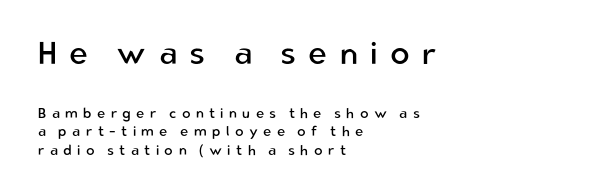
The typography opts for an upright posture over an oblique one. Words float on clear page, feet unadorned. How are the letters spaced? Widely, with obvious added tracking. Do the characters align in a grid? No, the font is proportional.
